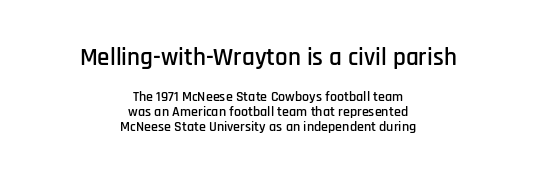
{"italic": "no", "underline": "no", "align": "center", "line_spacing": "tight", "line_spacing_ratio": 1.06, "letter_spacing": "normal", "letter_spacing_em": 0.0, "larger_block": "first", "size_ratio": 1.79, "glyph_px": 25}
